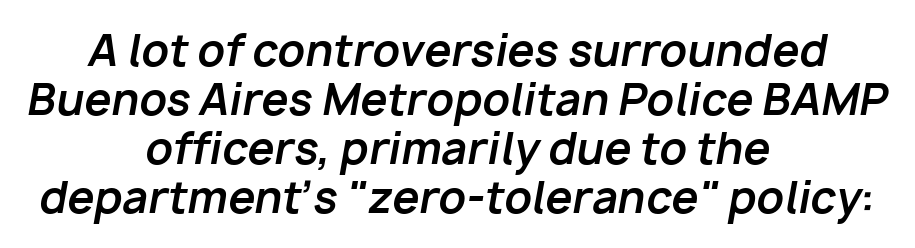
The image shows 43 px bold type, italic (leaning right); set centered, tight line spacing (1.14x), normal letter spacing, not underlined; low stroke contrast and a medium x-height.
